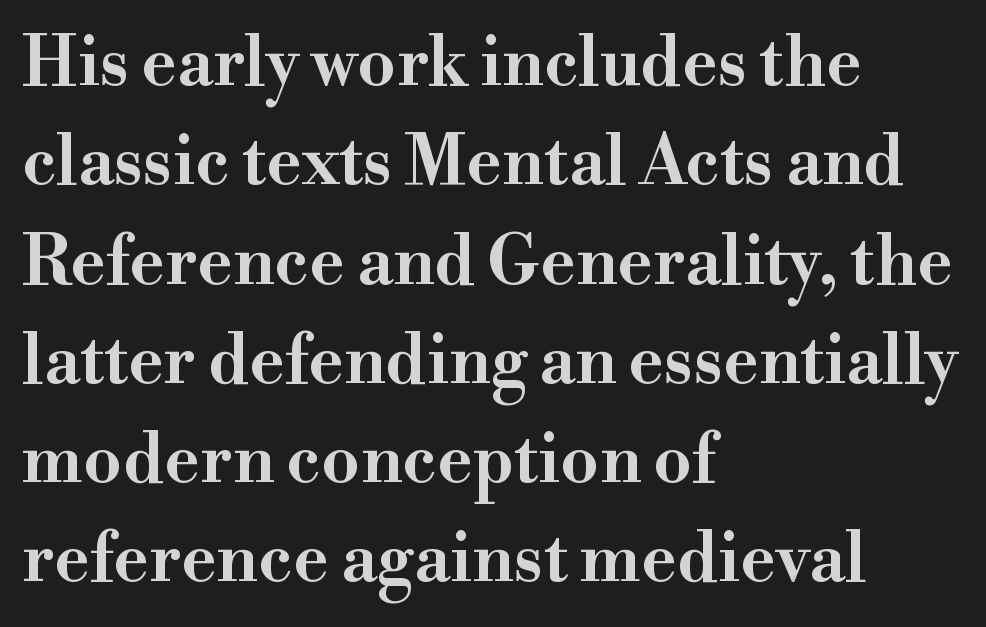
Q: Is the text italic (slanted)? A: No, it is upright.
Q: Is the typeface a serif or a sans-serif typeface? A: Serif.
Q: Is the text underlined? A: No.
Q: How is the paragraph aligned? A: Left-aligned.
Q: Is the spacing between letters normal or unusually wide? A: Normal.
Q: Is the spacing between lines tight, normal or loose? A: Normal.
Q: Width (condensed, normal, or wide)? A: Wide.
Q: Stroke contrast? A: High.
Q: x-height? A: Small.
Q: Monospaced? A: No.
